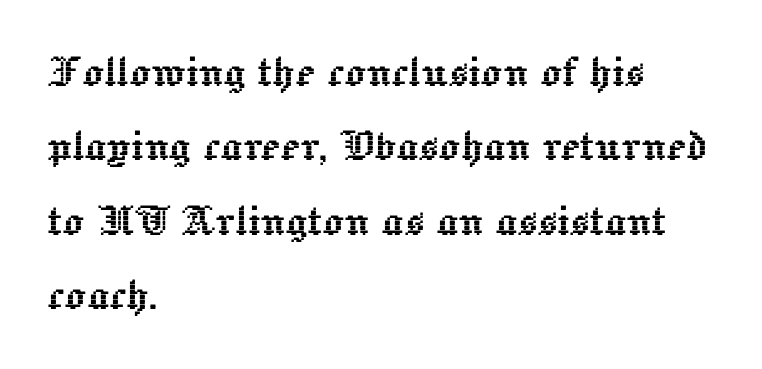
The image shows 52 px text type, upright; set left-aligned, normal line spacing (1.43x), normal letter spacing, not underlined; a medium x-height.
